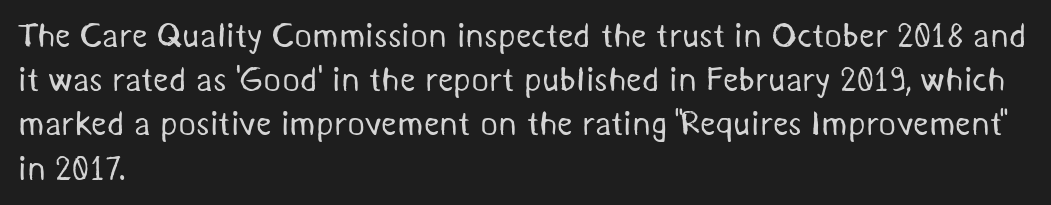
A typesetter would call this proportional, since set widths differ per character. The glyphs in this specimen are sans serif. Just letters on the line, the space beneath them empty. Regarding leading, the lines here are spaced in the standard way. The letterforms sit shoulder to shoulder at normal distance.
